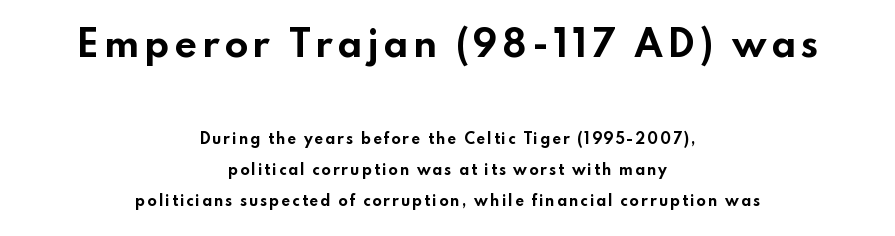
{"serif": "no", "italic": "no", "bold": "yes", "weight": "bold", "width": "wide", "stroke_contrast": "low", "x_height": "small", "monospaced": "no", "underline": "no", "align": "center", "line_spacing": "loose", "line_spacing_ratio": 2.2, "larger_block": "first", "size_ratio": 2.5, "glyph_px": 35}
